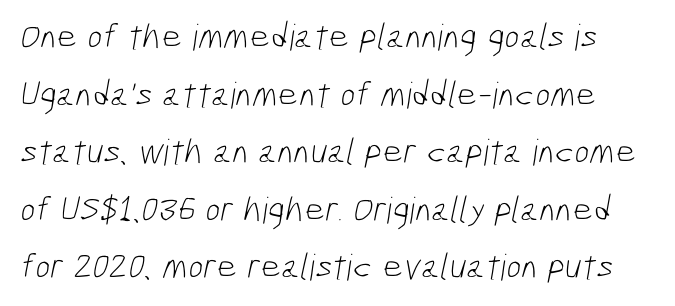
The image shows 36 px light, condensed sans-serif type; set normal line spacing (1.6x), normal letter spacing, not underlined; low stroke contrast and a medium x-height.
